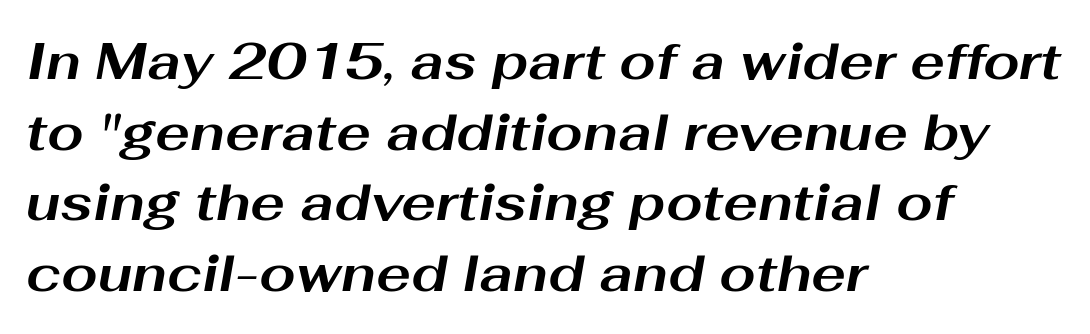
Note the varied advance widths — an 'i' is clearly narrower than an 'm'. This rendering leaves character spacing at its baseline value. Is the type slanted? Yes — the strokes lean at a clear angle. The words here are not underlined. Is the type bold? Yes — the strokes are clearly thick and heavy.
